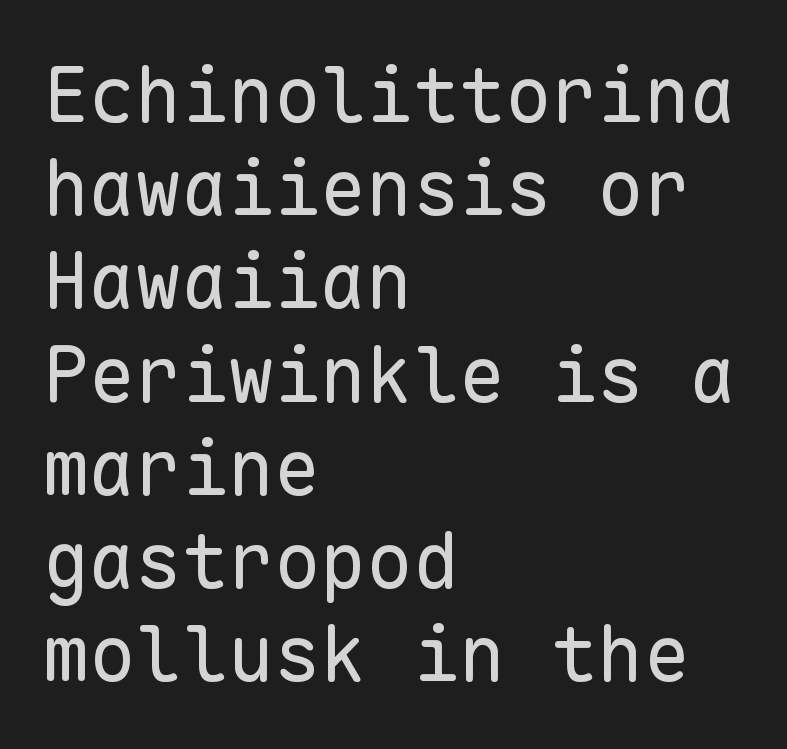
Each stroke keeps to a modest, everyday thickness or less. Note the uniform advance width — an 'i' takes as much space as an 'm'. The letters stand straight up with perfectly vertical stems. Caption: multi-line text, flush left, ragged right.
